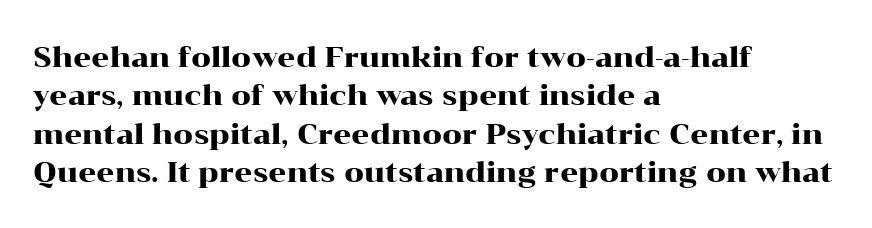
{"serif": "yes", "italic": "no", "width": "wide", "stroke_contrast": "high", "x_height": "medium", "monospaced": "no", "underline": "no", "align": "left", "line_spacing": "normal", "line_spacing_ratio": 1.37, "letter_spacing": "normal", "letter_spacing_em": 0.0, "glyph_px": 28}
